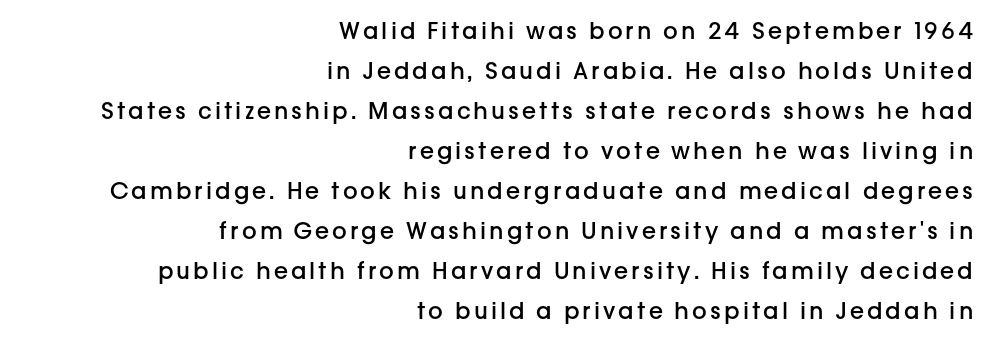
Descender tails drop into unmarked territory. Does the lettering tilt? It doesn't — this is upright. The font is running at a semibold setting, under full bold. Leftover space on each line is placed entirely before the opening word.
